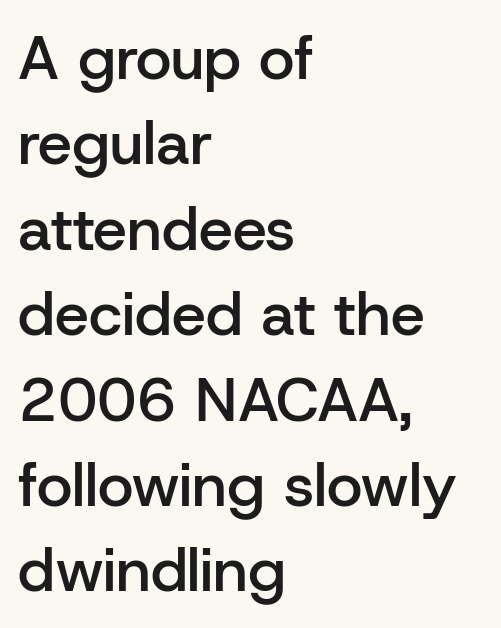
The image shows 61 px semibold sans-serif type, upright; set left-aligned, normal line spacing (1.4x), normal letter spacing, not underlined; low stroke contrast and a medium x-height.
